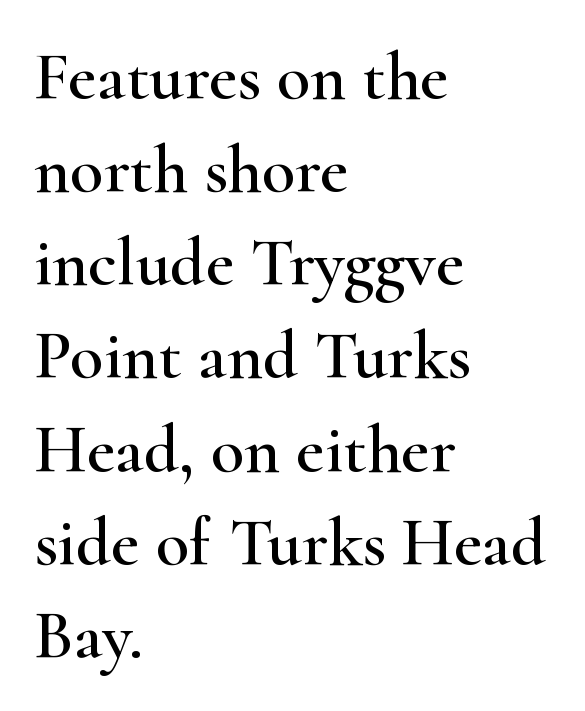
No italicization has been applied; the sample stays upright. The baseline area is clear. This is serif lettering, the kind often seen in printed books. Character widths vary here, with narrow letters taking less room than wide ones. In terms of letterspacing, this is plain default setting.
